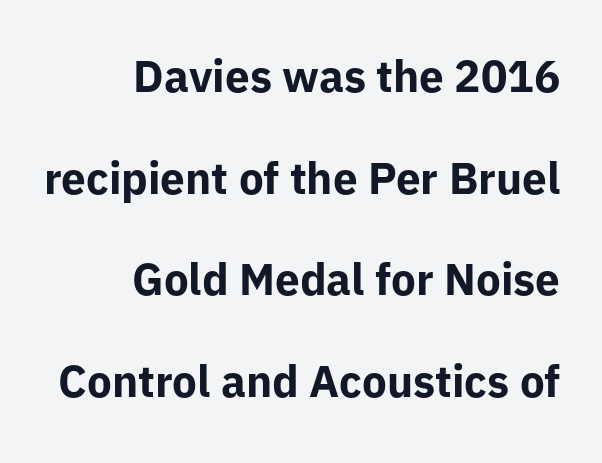
{"serif": "no", "italic": "no", "bold": "yes", "weight": "bold", "width": "normal", "stroke_contrast": "low", "x_height": "medium", "monospaced": "no", "underline": "no", "align": "right", "line_spacing": "loose", "line_spacing_ratio": 2.31, "letter_spacing": "normal", "letter_spacing_em": 0.0, "glyph_px": 44}
